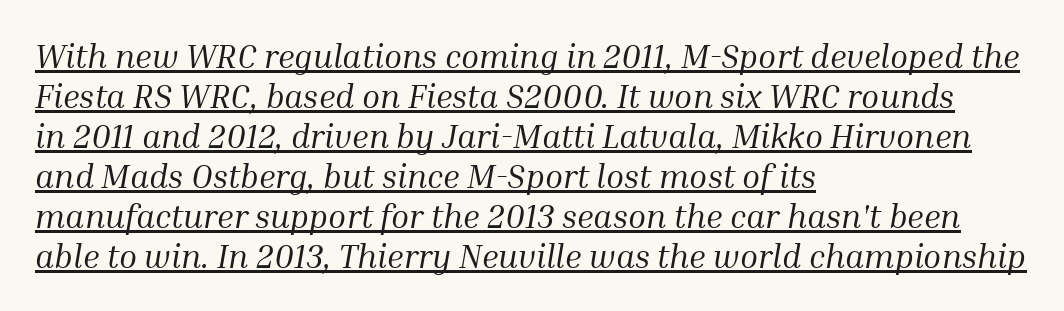
Q: Is the text bold? A: No.
Q: Is the text italic (slanted)? A: Yes, it leans right by about 10 degrees.
Q: Is the typeface a serif or a sans-serif typeface? A: Serif.
Q: Is the text underlined? A: Yes.
Q: How is the paragraph aligned? A: Left-aligned.
Q: Is the spacing between letters normal or unusually wide? A: Normal.
Q: Width (condensed, normal, or wide)? A: Normal.
Q: Stroke contrast? A: Medium.
Q: x-height? A: Medium.
Q: Monospaced? A: No.
